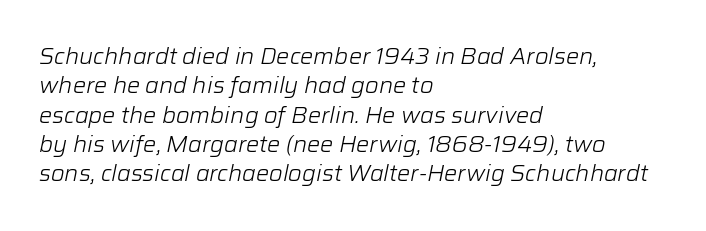
Q: Is the text bold? A: No.
Q: Is the text italic (slanted)? A: Yes, it leans right by about 12 degrees.
Q: Is the text underlined? A: No.
Q: How is the paragraph aligned? A: Left-aligned.
Q: Is the spacing between letters normal or unusually wide? A: Normal.
Q: Is the spacing between lines tight, normal or loose? A: Normal.
